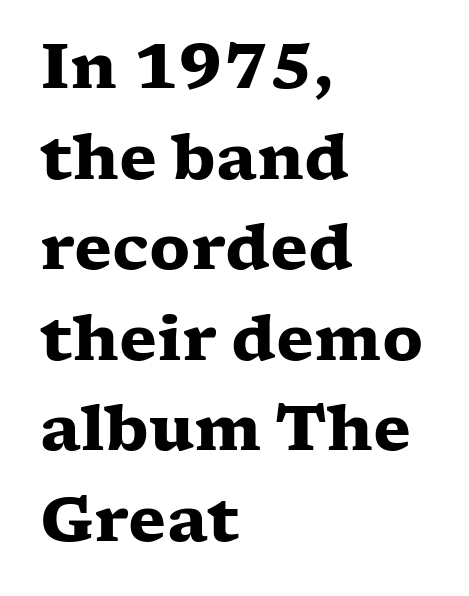
Vertical spacing — default. The face used here is seriffed, in the tradition of book romans. A clean baseline with only descenders dipping below it. I'd describe the lettering as bold — thick and assertive. Nobody touched the tracking dial on this one. The rendering uses natural spacing where letterforms have individual widths.
